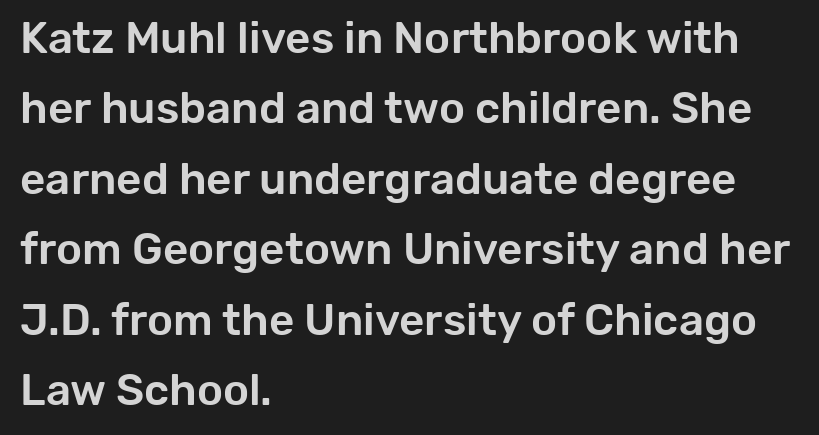
The image shows 44 px sans-serif type, upright; set left-aligned, normal line spacing (1.6x), normal letter spacing, not underlined; low stroke contrast and a medium x-height.
